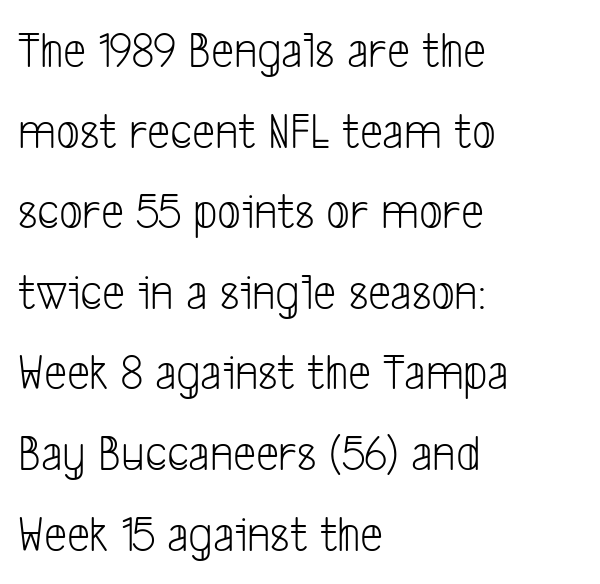
Unmarked baselines from the first word to the last. Varying glyph widths throughout — classic text-font behaviour. Observe the absence of serifs on each vertical stroke in this sample. Which margin do the lines hug? The left one — the right edge is uneven. Tracking value appears to be zero — textbook default spacing. What's the leading like? Ordinary, nothing unusual.
